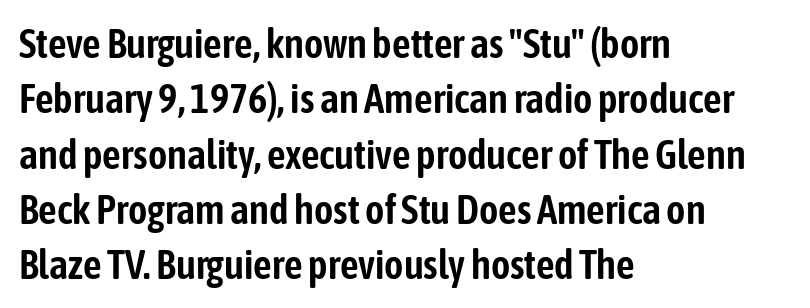
Notice how descenders clear the ascenders below comfortably — that's standard leading. This sample uses a sans-serif face. Where is the straight margin? On the left. Ascenders rise straight up at ninety degrees. Short note: letters normally spaced.
